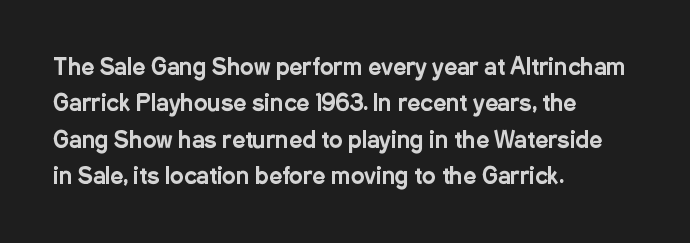
{"italic": "no", "underline": "no", "align": "left", "line_spacing": "normal", "line_spacing_ratio": 1.58, "letter_spacing": "normal", "letter_spacing_em": 0.0, "glyph_px": 23}
